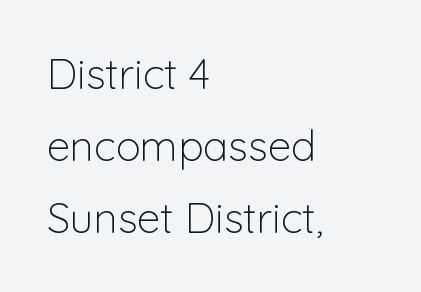
The image shows 42 px light sans-serif type, upright; set left-aligned, line spacing 1.72x, normal letter spacing, not underlined; low stroke contrast and a medium x-height.
